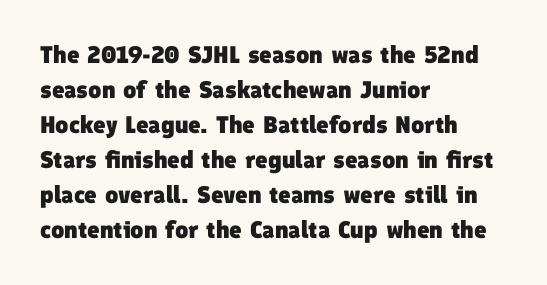
The image shows 24 px bold type; set left-aligned, normal line spacing (1.46x), normal letter spacing, not underlined.
